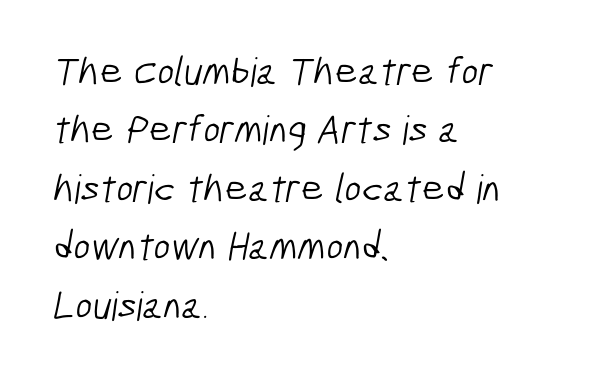
{"serif": "no", "bold": "no", "weight": "light", "width": "condensed", "stroke_contrast": "low", "x_height": "medium", "monospaced": "no", "underline": "no", "align": "left", "line_spacing": "normal", "line_spacing_ratio": 1.46, "letter_spacing": "normal", "letter_spacing_em": 0.0, "glyph_px": 40}
